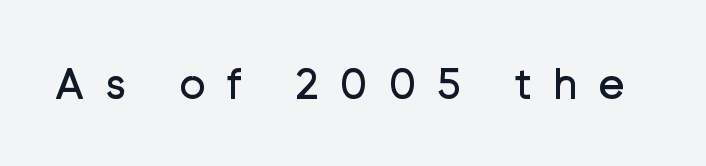
The image shows 45 px regular-weight sans-serif type, upright; set unusually wide letter spacing (+0.46 em), not underlined; low stroke contrast and a medium x-height.
